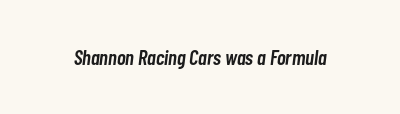
The tracking reads as untouched default to a designer's eye. Typographic density is moderately raised because the face is semibold. The string is rendered with underlining switched off. Slanted lettering throughout.
